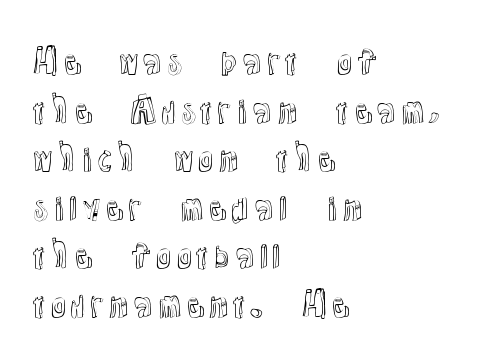
The vertical gap from one line to the next is medium. Default kerning and tracking; the words read as compact shapes. Ordinary non-slanted type is in use. The setting favours the left margin, as ordinary paragraphs usually do. Unmarked baselines from the first word to the last.
